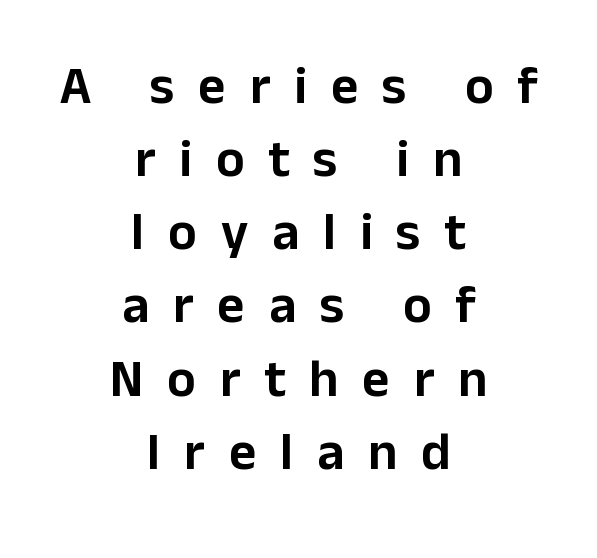
{"serif": "no", "italic": "no", "width": "normal", "stroke_contrast": "low", "x_height": "medium", "monospaced": "no", "underline": "no", "align": "center", "line_spacing": "normal", "line_spacing_ratio": 1.38, "letter_spacing": "wide", "letter_spacing_em": 0.45, "glyph_px": 53}
